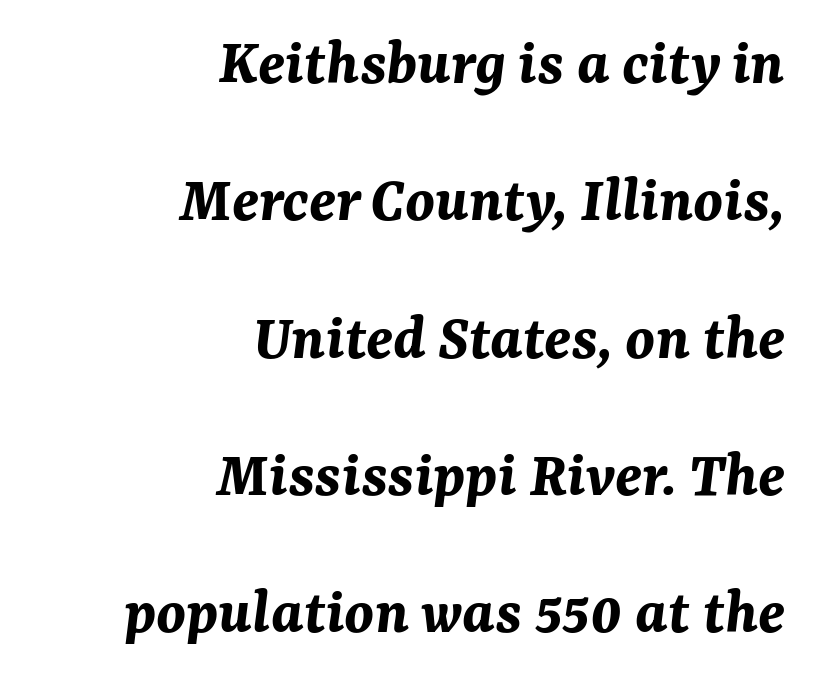
The image shows 66 px bold type, italic (leaning right); set right-aligned, loose line spacing (2.08x), normal letter spacing, not underlined; medium stroke contrast and a medium x-height.
